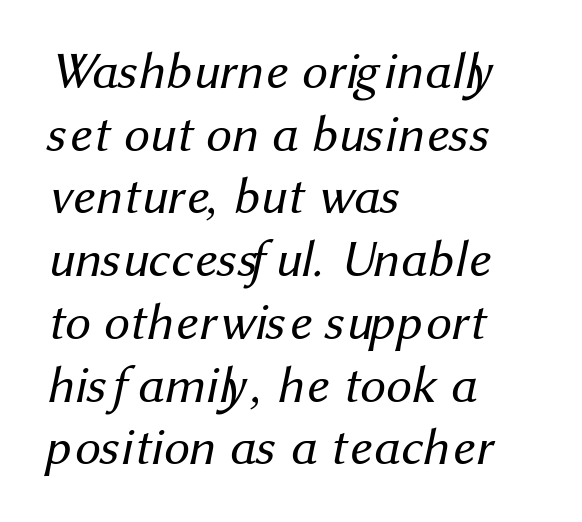
{"serif": "no", "bold": "no", "weight": "regular", "width": "normal", "stroke_contrast": "medium", "x_height": "medium", "monospaced": "no", "underline": "no", "align": "left", "line_spacing_ratio": 1.23, "letter_spacing": "normal", "letter_spacing_em": 0.0, "glyph_px": 51}
